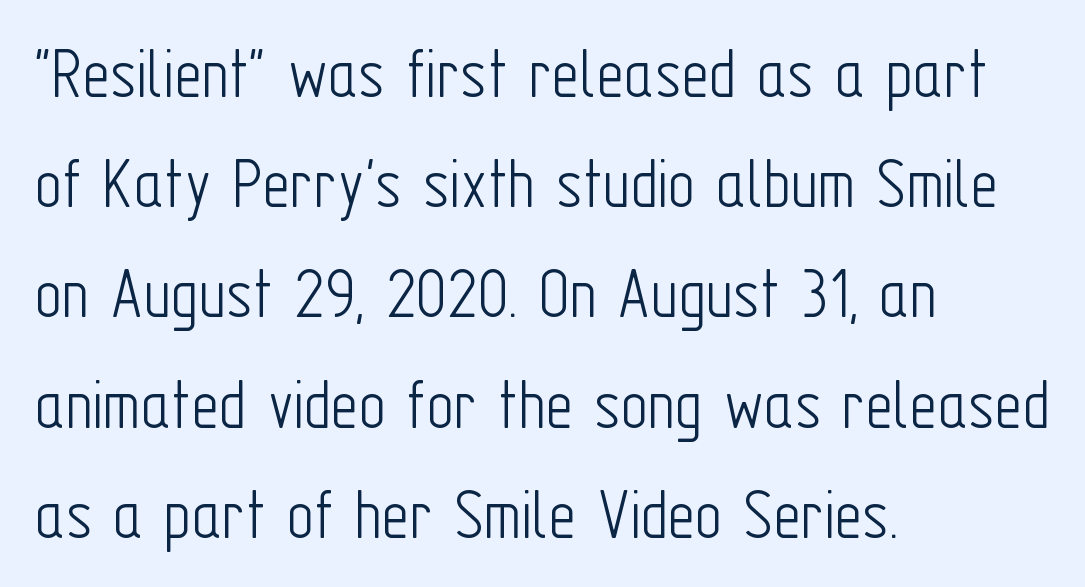
The image shows 75 px light, condensed sans-serif type, upright; set left-aligned, normal line spacing (1.47x), normal letter spacing, not underlined; low stroke contrast and a medium x-height.
